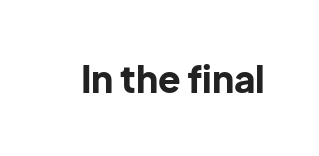
A typesetter would call this zero additional tracking. The zone under the glyphs is completely vacant. The designer went with a sans here, leaving each stem footless. Here the designer chose a conventional face with non-uniform glyph widths. Do the letters lean? They stand straight.
